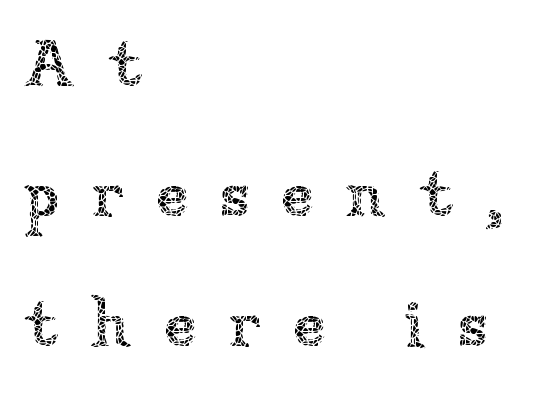
The image shows 67 px thin type, upright; set left-aligned, loose line spacing (1.94x), unusually wide letter spacing (+0.47 em), not underlined; low stroke contrast and a medium x-height.
